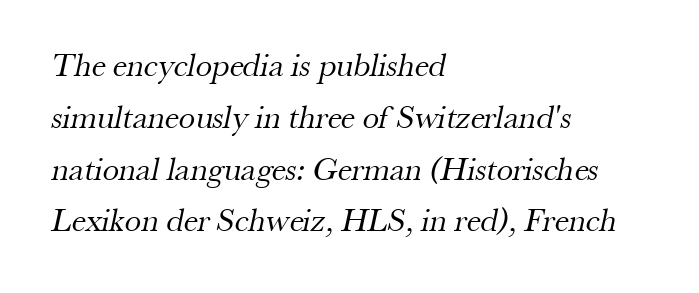
{"serif": "yes", "bold": "no", "weight": "regular", "width": "normal", "stroke_contrast": "medium", "x_height": "small", "monospaced": "no", "underline": "no", "align": "left", "line_spacing": "normal", "line_spacing_ratio": 1.57, "letter_spacing": "normal", "letter_spacing_em": 0.0, "glyph_px": 33}
